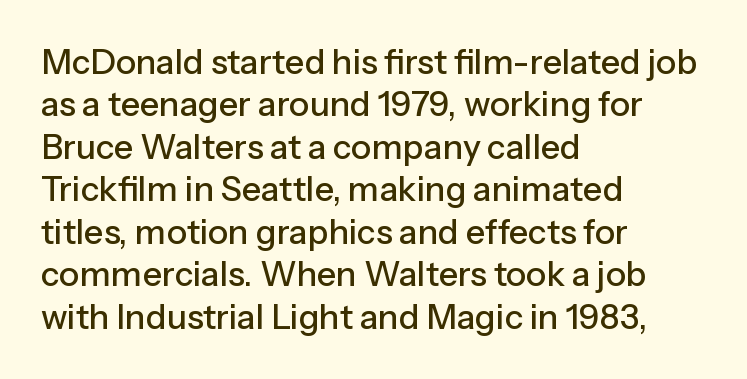
The image shows 34 px sans-serif type, upright; set left-aligned, normal line spacing (1.25x), normal letter spacing, not underlined; low stroke contrast and a medium x-height.
